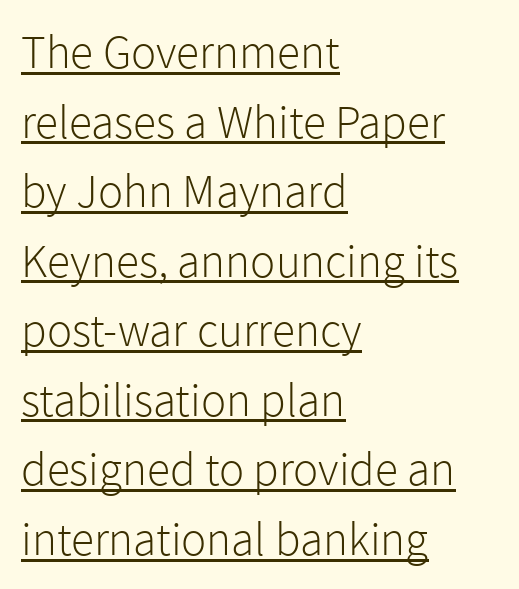
The image shows 47 px light sans-serif type, upright; set left-aligned, normal line spacing (1.48x), normal letter spacing, underlined; a medium x-height.
